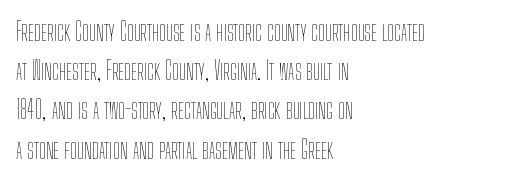
The image shows 25 px text type, upright; set left-aligned, normal line spacing (1.57x), normal letter spacing, not underlined.
